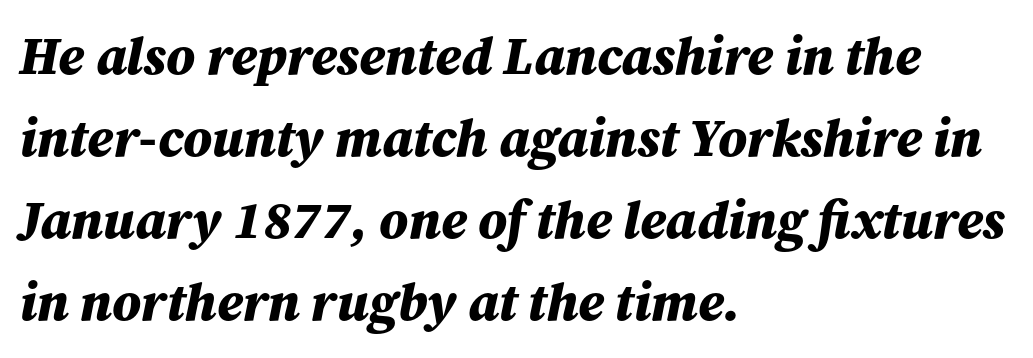
As a designer I'd log this as weight 700, bold. Is this a fixed-width face? No — the glyphs have proportional, varying widths. The area under the type is left untouched. The leading is moderate, giving the passage an even texture.
